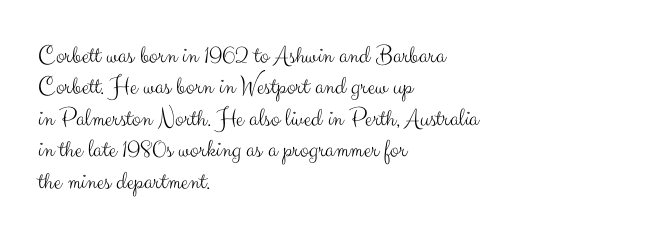
The image shows 26 px text type; set left-aligned, line spacing 1.21x, normal letter spacing, not underlined.
